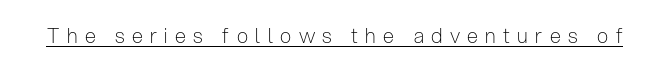
The string is rendered with underlining switched on. A quiet, ordinary-to-light weight characterises the typeface. A roman cut, with each character standing at attention. Between one letter and the next there's a generous, obvious gap.
